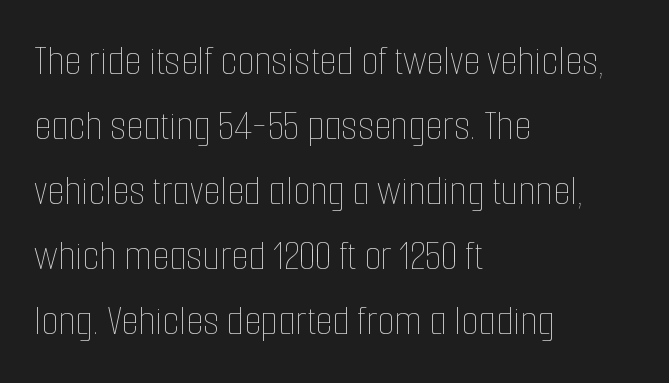
Note the varied advance widths — an 'i' is clearly narrower than an 'm'. A light-to-regular cut is what we see here. This rendering uses left alignment, leaving the right contour irregular. The lines sit at an ordinary, default distance from one another. The axis of the letterforms is exactly vertical. Only glyphs here, with clear space below each row.
